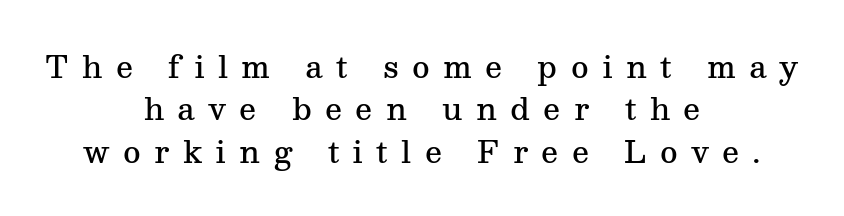
Classification — serif. Normally led — the rows are evenly, conventionally spaced. No italicization has been applied; the sample stays upright. In terms of letterspacing, this is a distinctly airy, spread setting. Which margin do the lines hug? Neither — every line sits in the middle.
